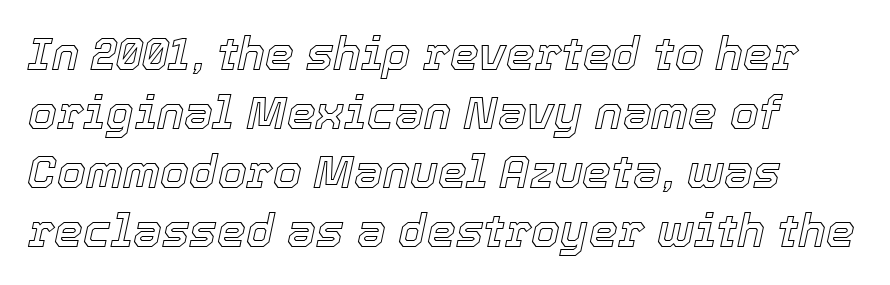
{"italic": "yes", "lean": "right", "slant_degrees": 12, "width": "normal", "x_height": "medium", "monospaced": "no", "underline": "no", "line_spacing": "normal", "line_spacing_ratio": 1.28, "letter_spacing": "normal", "letter_spacing_em": 0.0, "glyph_px": 46}
